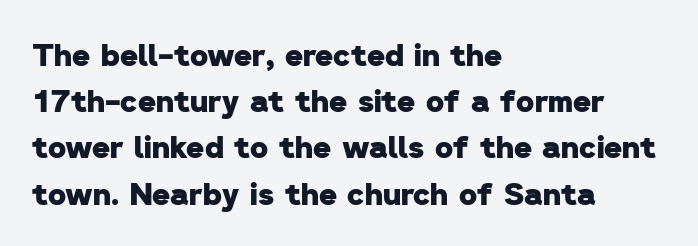
Regular leading. The type is set solid horizontally, with unmodified tracking. The lines are quadded left. The space directly below the letters is spotless.
